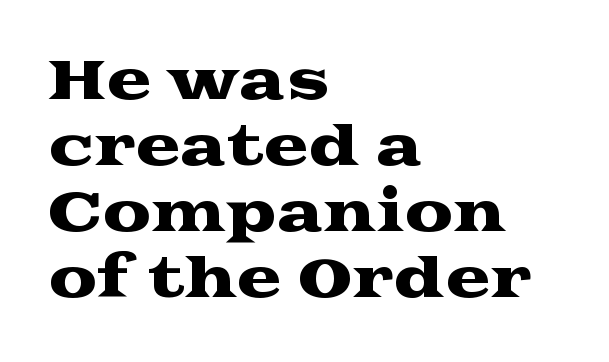
The image shows 54 px wide serif type, upright; set left-aligned, line spacing 1.22x, normal letter spacing, not underlined; medium stroke contrast and a medium x-height.
